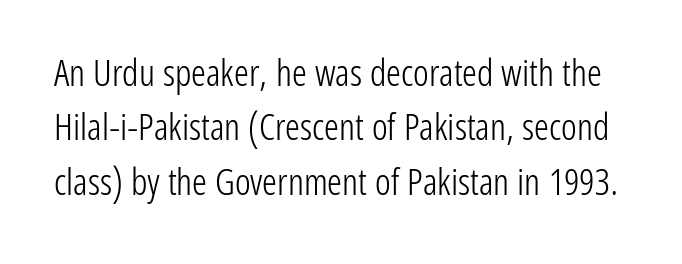
Q: Is the text bold? A: No.
Q: Is the text italic (slanted)? A: No, it is upright.
Q: Is the typeface a serif or a sans-serif typeface? A: Sans-serif.
Q: Is the text underlined? A: No.
Q: Is the spacing between letters normal or unusually wide? A: Normal.
Q: Is the spacing between lines tight, normal or loose? A: Normal.
Q: Width (condensed, normal, or wide)? A: Condensed.
Q: Stroke contrast? A: Low.
Q: x-height? A: Medium.
Q: Monospaced? A: No.
